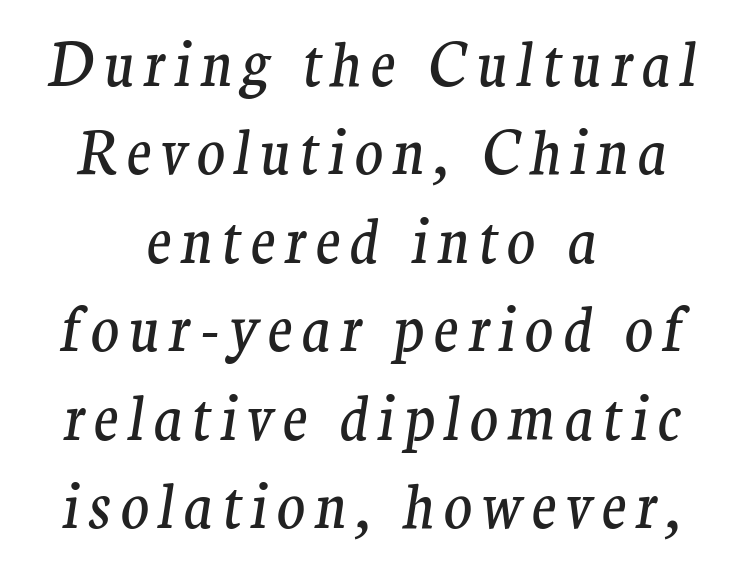
The image shows 59 px regular-weight serif type, italic (leaning right); set centered, normal line spacing (1.5x), not underlined; medium stroke contrast and a medium x-height.
